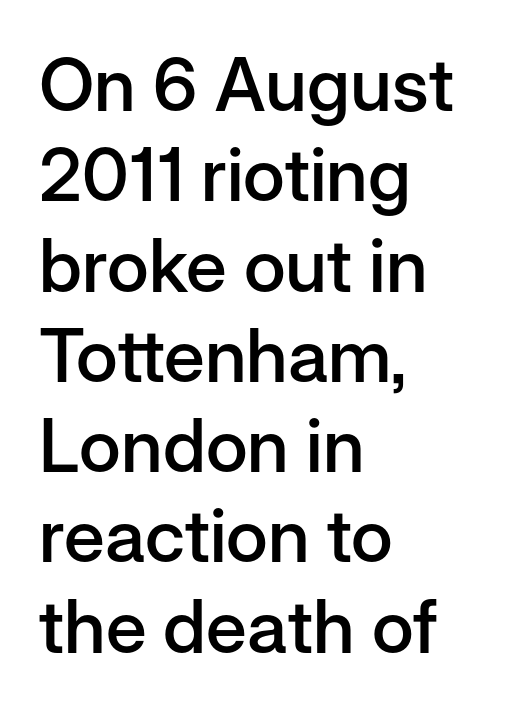
Is the letter spacing exaggerated? No — it looks like the ordinary default. Type without underlining. Rendered with straight, roman letterforms. Line beginnings align vertically; line endings do not. You could not count columns in this text — the font is proportionally spaced.
